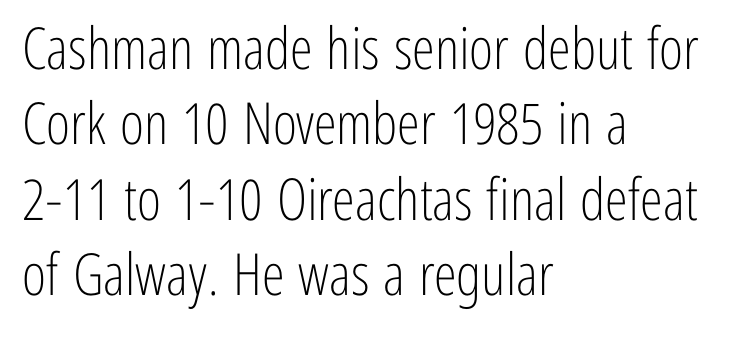
Leading matches the norm, producing a regular column. Caption: multi-line text, flush left, ragged right. The passage shown is typed in a proportional face where columns would drift. The line texture is even and compact thanks to regular tracking. Check under the words: just untouched page.
